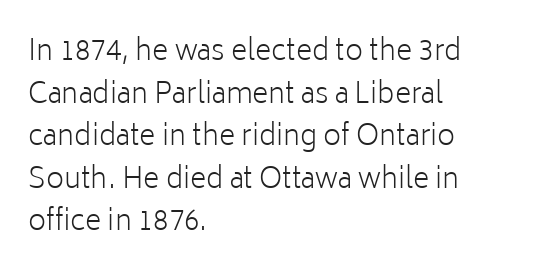
This sample is left-justified, so line endings fall wherever the words run out. The letters sit at their default tracking, neither squeezed nor spread. Do the characters align in a grid? No, the font is proportional. The line-height multiplier appears to be the usual default. Is the stroke heavy? The answer is a plain regular-or-lighter.
